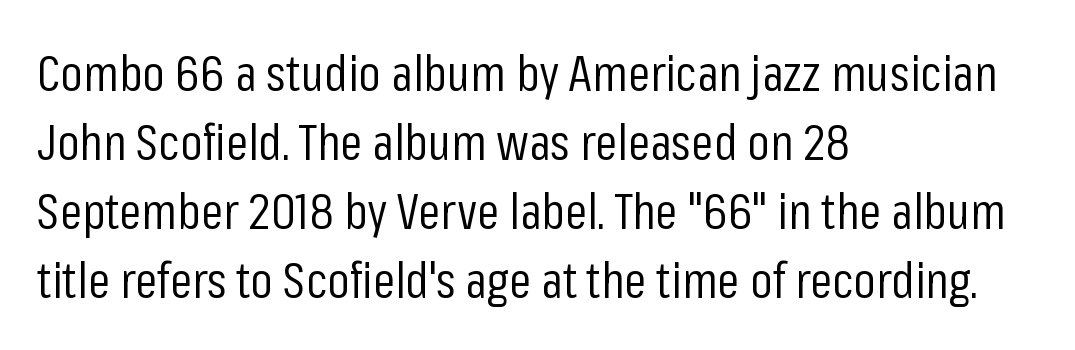
Proportional: the letters do not fall into vertical columns. This sample uses an upright cut, with every glyph sitting square on the baseline. Stroke terminals: plain, sans-serif. Stroke mass is kept to a normal reading level or below. Glyph-to-glyph distance matches everyday printed text.
